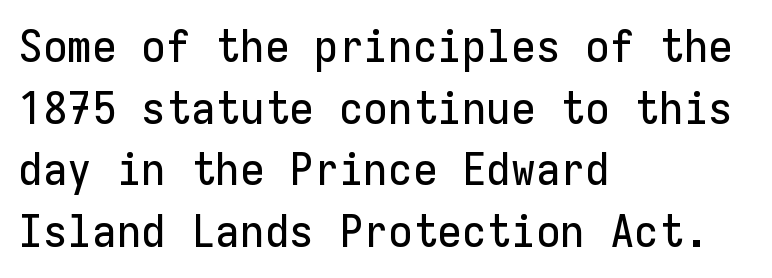
Q: Is the text italic (slanted)? A: No, it is upright.
Q: Is the typeface a serif or a sans-serif typeface? A: Sans-serif.
Q: Is the text underlined? A: No.
Q: How is the paragraph aligned? A: Left-aligned.
Q: Is the spacing between letters normal or unusually wide? A: Normal.
Q: Is the spacing between lines tight, normal or loose? A: Normal.
Q: Width (condensed, normal, or wide)? A: Normal.
Q: Stroke contrast? A: Low.
Q: x-height? A: Medium.
Q: Monospaced? A: Yes.
